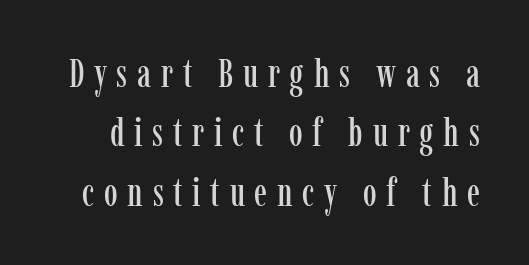
{"serif": "yes", "italic": "no", "width": "condensed", "stroke_contrast": "low", "x_height": "medium", "monospaced": "no", "underline": "no", "line_spacing": "normal", "line_spacing_ratio": 1.52, "letter_spacing": "wide", "letter_spacing_em": 0.25, "glyph_px": 39}
